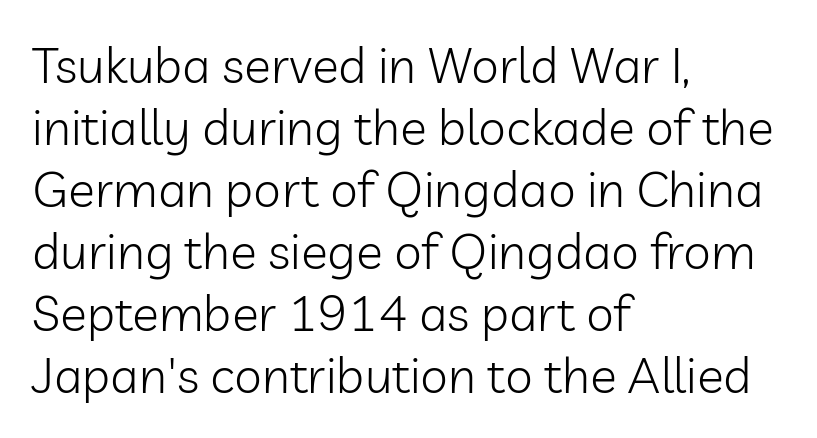
{"serif": "no", "italic": "no", "bold": "no", "weight": "light", "width": "normal", "stroke_contrast": "low", "x_height": "medium", "monospaced": "no", "underline": "no", "align": "left", "line_spacing_ratio": 1.24, "letter_spacing": "normal", "letter_spacing_em": 0.0, "glyph_px": 50}
